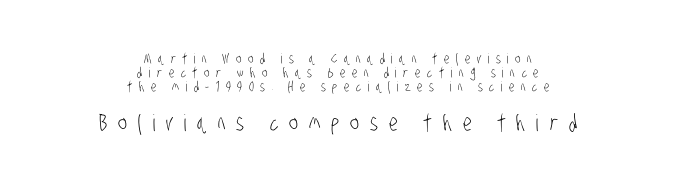
In terms of letterspacing, this is a distinctly airy, spread setting. Compared with a flush-left layout, this one balances lines on the center instead. The letters look calm and open, with moderate or lighter stems. Check under the words: just untouched page. Tightly led — the rows are bunched.
